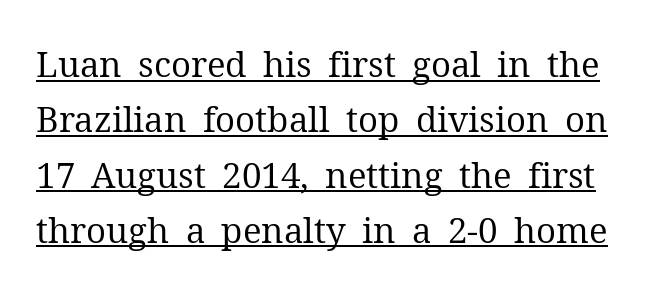
The image shows 35 px regular-weight serif type, upright; set normal line spacing (1.58x), normal letter spacing, underlined; medium stroke contrast and a medium x-height.
